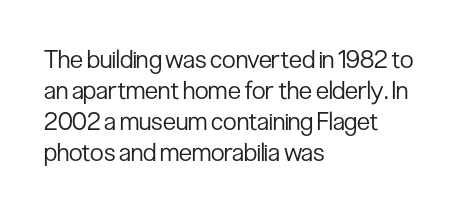
A light-to-regular cut is what we see here. Clear beneath every line of the passage. Vertical strokes here are truly vertical. The passage shown has conventional tracking throughout. Leftover space on each line is placed entirely after the last word.
